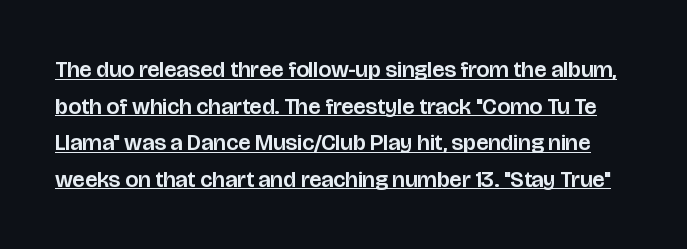
Q: Is the text italic (slanted)? A: No, it is upright.
Q: Is the text underlined? A: Yes.
Q: Is the spacing between letters normal or unusually wide? A: Normal.
Q: Is the spacing between lines tight, normal or loose? A: Normal.
